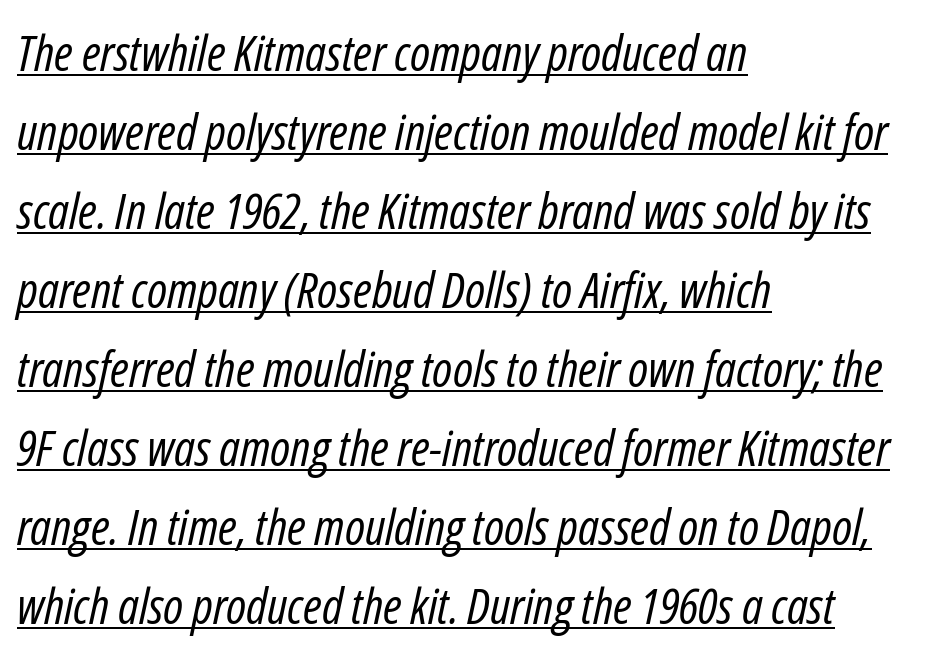
The image shows 50 px regular-weight, condensed type, italic (leaning right); set left-aligned, normal line spacing (1.58x), normal letter spacing, underlined; low stroke contrast and a medium x-height.
